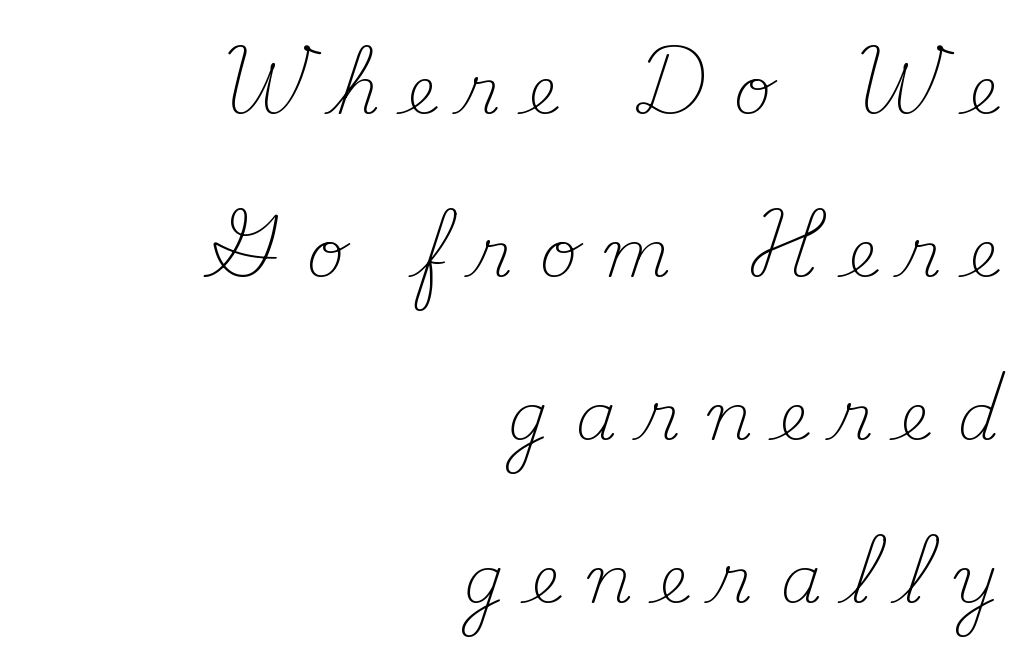
Q: Is the text bold? A: No.
Q: Is the text italic (slanted)? A: Yes.
Q: Is the typeface a serif or a sans-serif typeface? A: Serif.
Q: Is the text underlined? A: No.
Q: How is the paragraph aligned? A: Right-aligned.
Q: Is the spacing between letters normal or unusually wide? A: Unusually wide.
Q: Is the spacing between lines tight, normal or loose? A: Loose.
Q: Width (condensed, normal, or wide)? A: Normal.
Q: Stroke contrast? A: Medium.
Q: x-height? A: Small.
Q: Monospaced? A: No.
